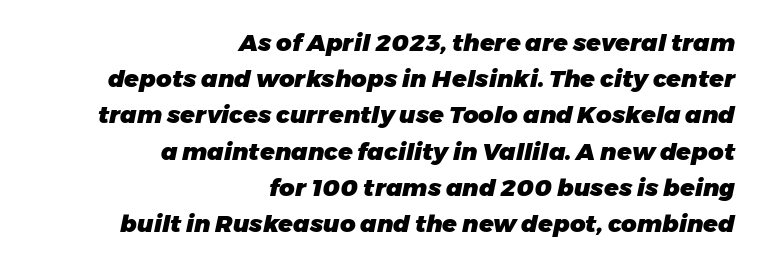
{"italic": "yes", "lean": "right", "slant_degrees": 11, "bold": "yes", "underline": "no", "align": "right", "line_spacing": "normal", "line_spacing_ratio": 1.51, "letter_spacing": "normal", "letter_spacing_em": 0.0, "glyph_px": 24}
